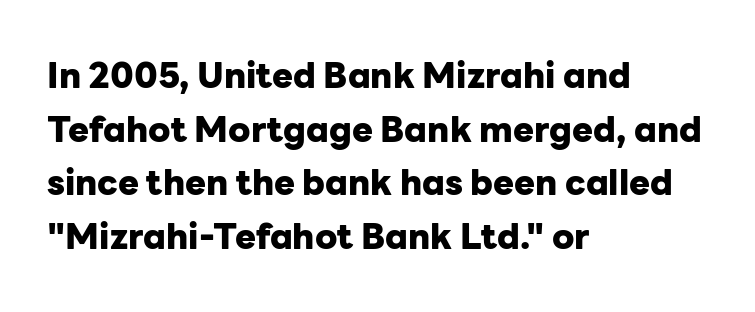
The lettering stays uniformly vertical, giving the passage a roman look. Stroke terminals: plain, sans-serif. If you drew a ruler down the left edge, every line would touch it. Tracking here is standard; glyphs follow each other at the usual distance. Spacing verdict: proportional, widths tailored to each character. The typesetting leans heavy: a genuine bold.
